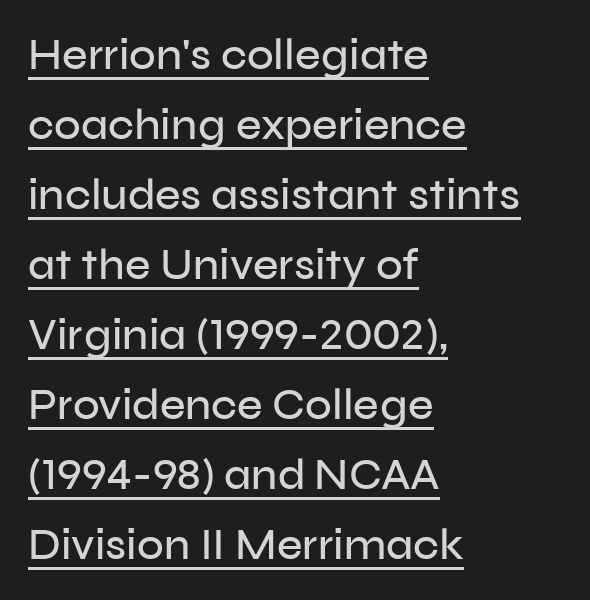
Unlike italic type, these characters show no tilt at all. The letterforms sit shoulder to shoulder at normal distance. The rendering uses natural spacing where letterforms have individual widths. Does the type have serifs? No, each stem ends abruptly. Underline: present. Where is the straight margin? On the left.
